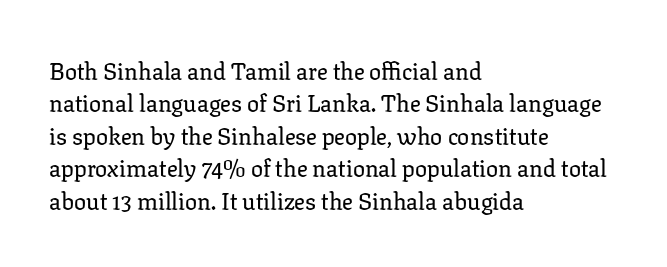
The image shows 24 px text type, upright; set left-aligned, normal line spacing (1.35x), normal letter spacing, not underlined.
